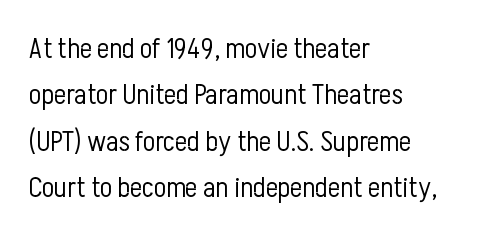
{"serif": "no", "italic": "no", "bold": "no", "weight": "light", "width": "condensed", "stroke_contrast": "low", "x_height": "medium", "monospaced": "no", "underline": "no", "align": "left", "line_spacing": "normal", "line_spacing_ratio": 1.6, "letter_spacing": "normal", "letter_spacing_em": 0.0, "glyph_px": 29}
